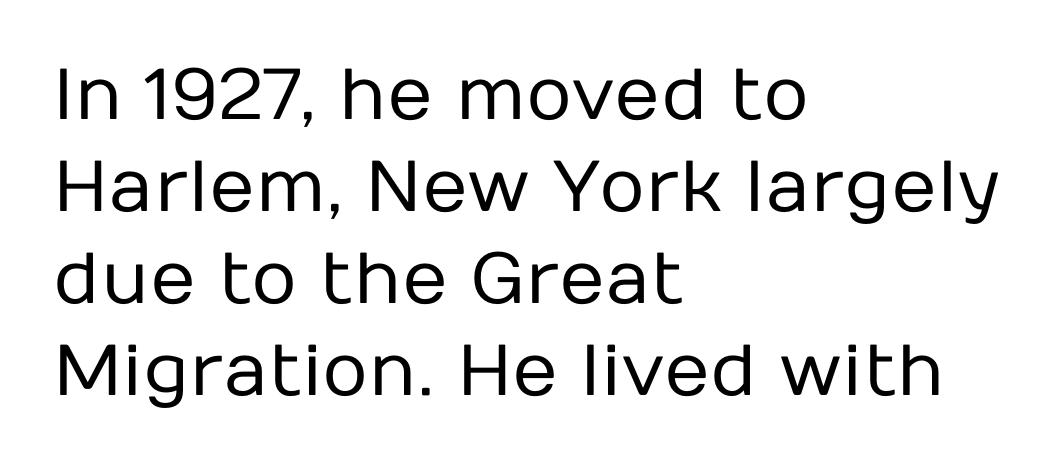
The image shows 72 px regular-weight sans-serif type, upright; set left-aligned, normal line spacing (1.28x), normal letter spacing, not underlined; low stroke contrast and a medium x-height.
